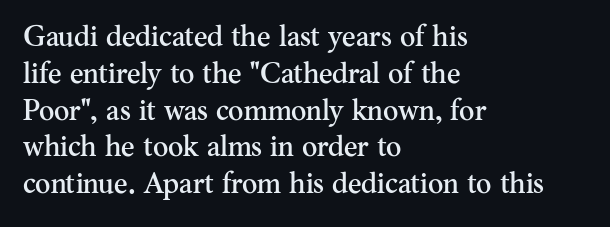
Q: Is the text italic (slanted)? A: No, it is upright.
Q: Is the typeface a serif or a sans-serif typeface? A: Serif.
Q: Is the text underlined? A: No.
Q: How is the paragraph aligned? A: Left-aligned.
Q: Is the spacing between letters normal or unusually wide? A: Normal.
Q: Is the spacing between lines tight, normal or loose? A: Normal.
Q: Width (condensed, normal, or wide)? A: Normal.
Q: Stroke contrast? A: Medium.
Q: x-height? A: Small.
Q: Monospaced? A: No.
